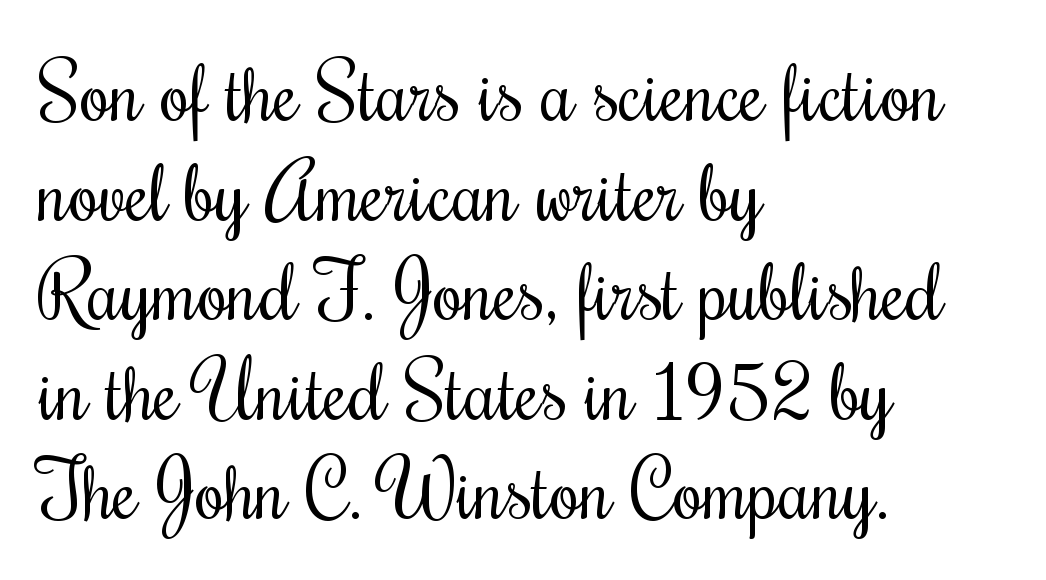
Words appear dense and cohesive because spacing is normal. The strokes are not fattened; the text isn't bold. Each new line begins a customary step beneath the previous one. Here the designer chose a conventional face with non-uniform glyph widths.
